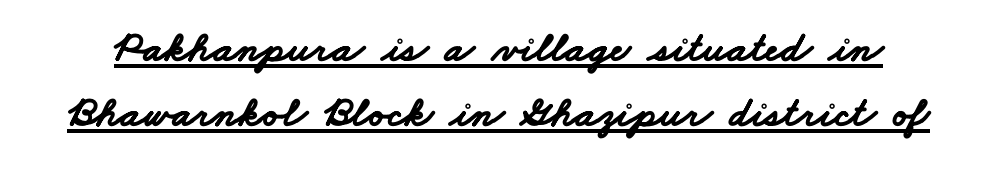
This is underlined copy, the kind a proofreader might mark for attention. The glyphs in this specimen are sans serif. Tracking here is standard; glyphs follow each other at the usual distance. Set as a true bold cut, around the 700 mark. The letters advance in unequal steps, a hallmark of proportional type.
